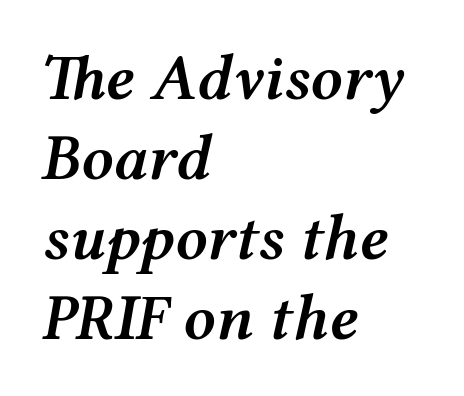
The image shows 64 px semibold, wide type, italic (leaning right); set left-aligned, normal line spacing (1.25x), normal letter spacing, not underlined; medium stroke contrast and a medium x-height.
